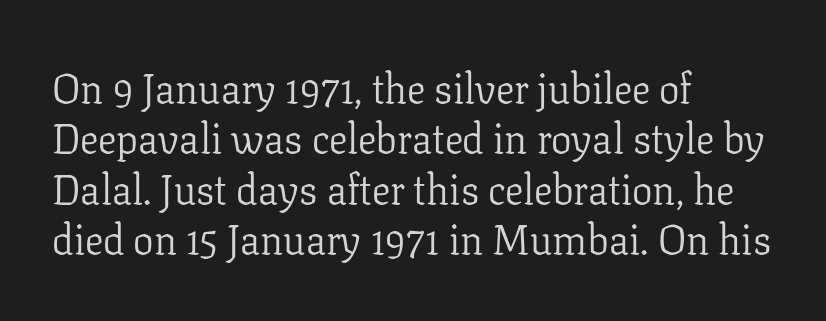
{"serif": "yes", "italic": "no", "bold": "no", "weight": "light", "width": "normal", "stroke_contrast": "low", "x_height": "medium", "monospaced": "no", "underline": "no", "align": "left", "line_spacing_ratio": 1.23, "letter_spacing": "normal", "letter_spacing_em": 0.0, "glyph_px": 41}
